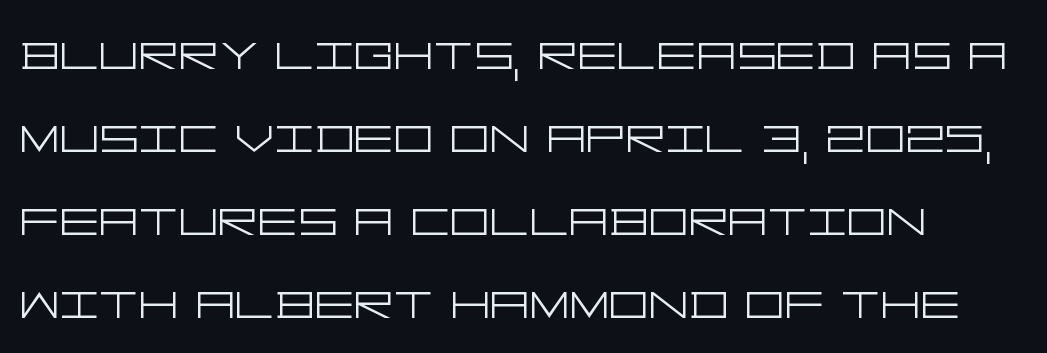
The foot of each line stays bare and open. Stroke mass is kept to a normal reading level or below. If you measured baseline to baseline, you'd find a middling distance. Posture: straight, roman, zero tilt.
